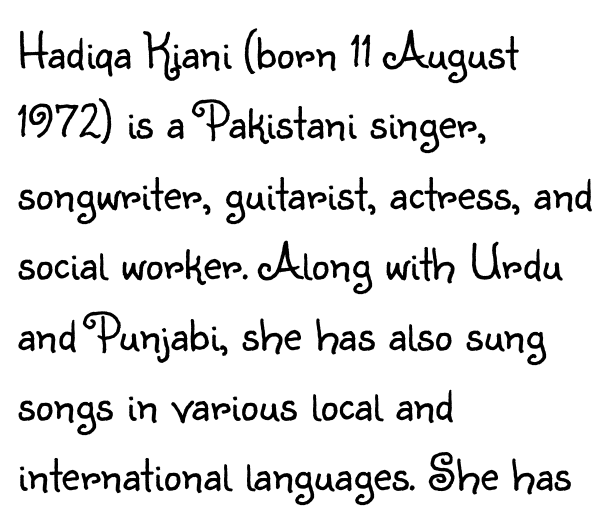
The image shows 51 px light sans-serif type, upright; set left-aligned, normal line spacing (1.38x), normal letter spacing, not underlined; low stroke contrast and a small x-height.
